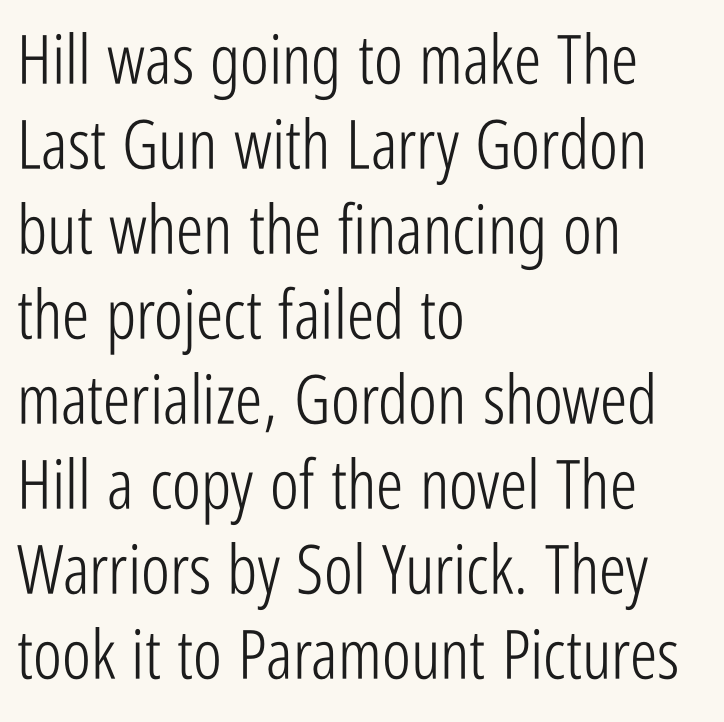
Q: Is the text bold? A: No.
Q: Is the text italic (slanted)? A: No, it is upright.
Q: Is the typeface a serif or a sans-serif typeface? A: Sans-serif.
Q: Is the text underlined? A: No.
Q: How is the paragraph aligned? A: Left-aligned.
Q: Is the spacing between letters normal or unusually wide? A: Normal.
Q: Is the spacing between lines tight, normal or loose? A: Normal.
Q: Width (condensed, normal, or wide)? A: Condensed.
Q: Stroke contrast? A: Low.
Q: x-height? A: Medium.
Q: Monospaced? A: No.
